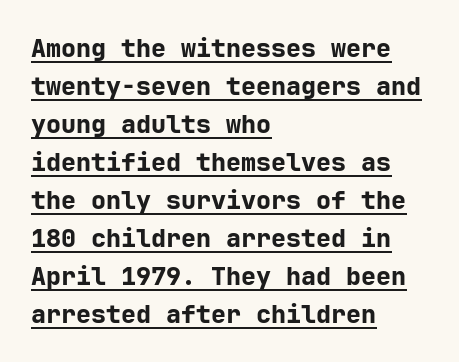
The letters are bold, with thick, heavy strokes. Leading: standard. This sample uses plain, unmodified letter spacing. Caption: multi-line text, flush left, ragged right. Rendered with straight, roman letterforms.
